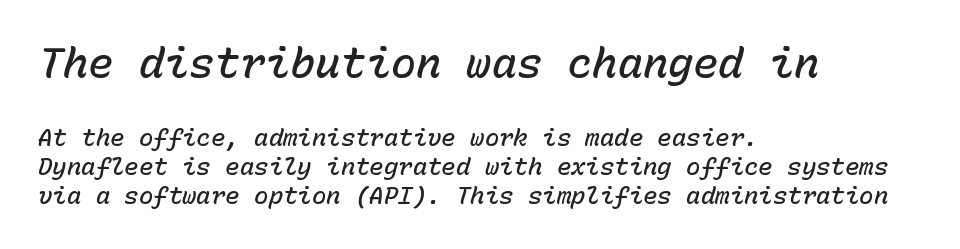
How heavy is the stroke? Medium-heavy — a semibold, shy of bold. The compositor pushed each line to the left boundary. Spacing verdict: monospaced, one width for all characters. The line texture is even and compact thanks to regular tracking. Slanted lettering throughout.
